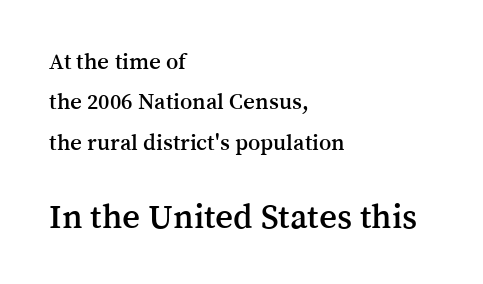
Observe the ordinary spacing: letters are neighbours, not strangers. A student would notice the bottom passage is typeset larger than what precedes it. In CSS terms this would be text-align: left. Honestly, there is no underline to notice here at all. Do the characters align in a grid? No, the font is proportional. A serif font was chosen for this passage.
